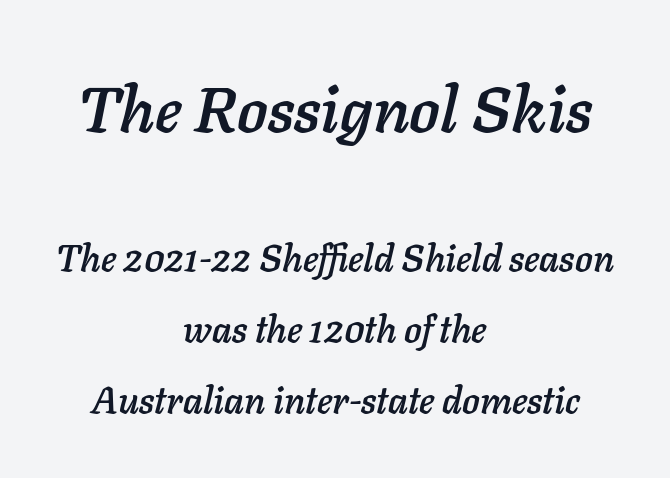
Q: Is the text italic (slanted)? A: Yes, it leans right by about 11 degrees.
Q: Is the text underlined? A: No.
Q: How is the paragraph aligned? A: Centered.
Q: Is the spacing between letters normal or unusually wide? A: Normal.
Q: Is the spacing between lines tight, normal or loose? A: Loose.
Q: Which block of text is set in a larger size, the first (top) or the second (bottom)? A: The first (top) one.
Q: Width (condensed, normal, or wide)? A: Normal.
Q: Stroke contrast? A: Low.
Q: x-height? A: Medium.
Q: Monospaced? A: No.
